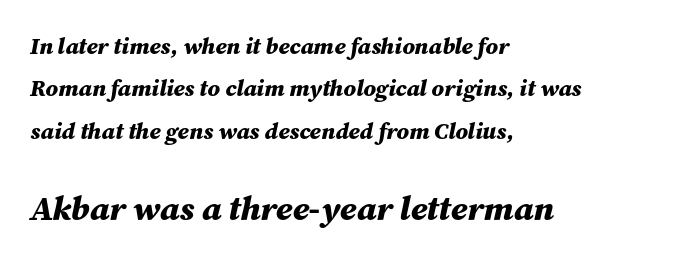
No extra tracking has been applied to these lines. The more generous point size was reserved for the lower chunk. Stroke thickness is high; the sample reads as a true bold. The letters are slanted; this is an italic face. Bare-footed words on every line. In CSS terms this would be text-align: left.
